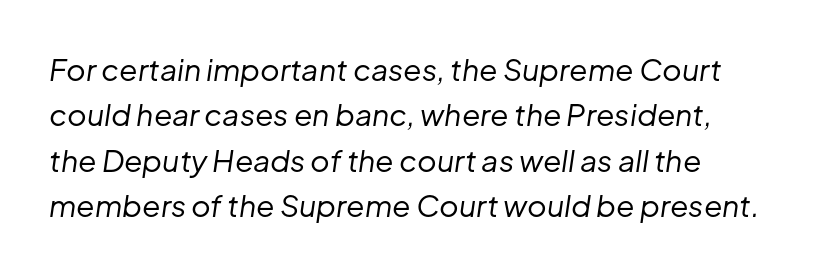
The image shows 30 px regular-weight type, italic (leaning right); set normal line spacing (1.51x), normal letter spacing, not underlined; low stroke contrast and a medium x-height.
